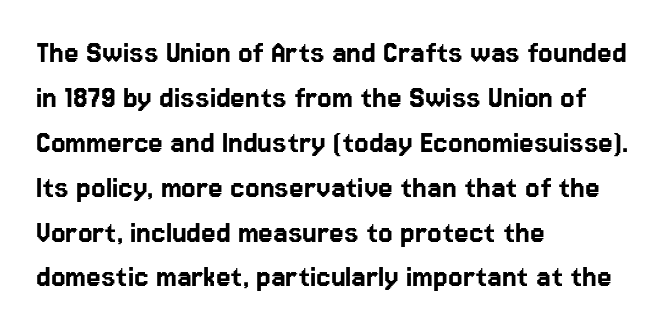
The image shows 33 px sans-serif type, upright; set left-aligned, normal line spacing (1.36x), normal letter spacing, not underlined; low stroke contrast and a medium x-height.
